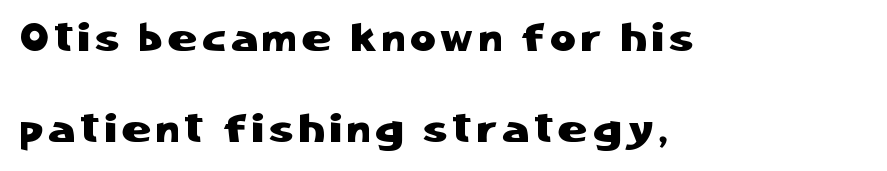
The image shows 39 px sans-serif type, upright; set left-aligned, loose line spacing (2.33x), not underlined; low stroke contrast and a medium x-height.
